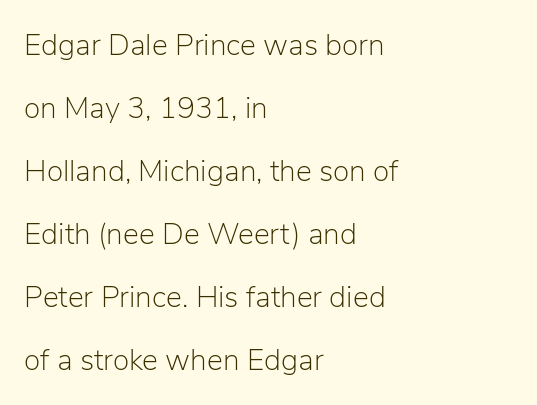
Do the letters lean? They stand straight. Type style note: lacks serifs. Tracking value appears to be zero — textbook default spacing. The space between consecutive lines is lavish. Bold? No — there's no thickening of the strokes. The glyphs are unaccompanied by any horizontal stroke below them.
